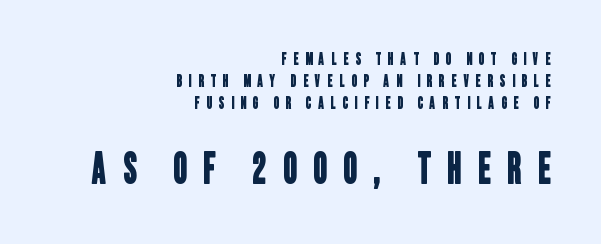
The image shows 42 px condensed sans-serif type; set right-aligned, normal line spacing (1.28x), unusually wide letter spacing (+0.4 em), not underlined; the second (bottom) block is 2.47x larger; low stroke contrast and a large x-height.
